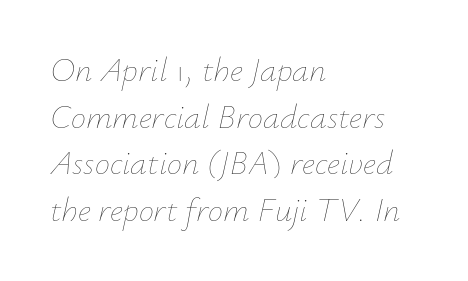
Each new line begins a customary step beneath the previous one. Letter spacing: default. Decoration check: the copy has no underline. No letter is thick-stroked: the sample isn't bold. Designer's note — italics engaged. You could not count columns in this text — the font is proportionally spaced.
